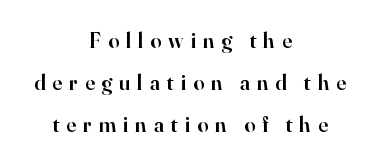
{"italic": "no", "bold": "semi", "underline": "no", "align": "center", "line_spacing": "loose", "line_spacing_ratio": 1.91, "letter_spacing": "wide", "letter_spacing_em": 0.32, "glyph_px": 22}
